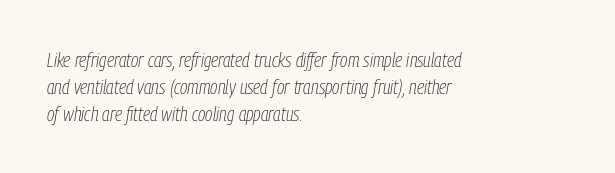
Q: Is the text bold? A: No.
Q: Is the text italic (slanted)? A: Yes, it leans right by about 9 degrees.
Q: Is the text underlined? A: No.
Q: How is the paragraph aligned? A: Left-aligned.
Q: Is the spacing between letters normal or unusually wide? A: Normal.
Q: Is the spacing between lines tight, normal or loose? A: Normal.
